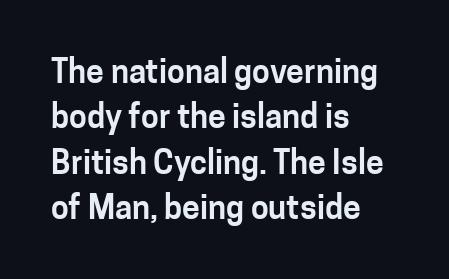
The image shows 32 px sans-serif type, upright; set left-aligned, normal line spacing (1.42x), normal letter spacing, not underlined; low stroke contrast and a medium x-height.
